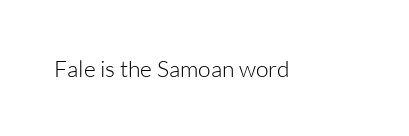
The image shows 23 px text type, upright; set normal letter spacing, not underlined.
